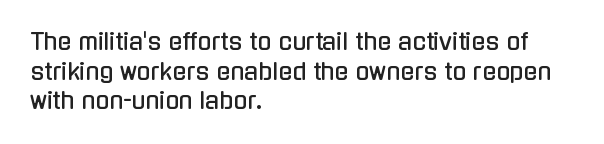
The image shows 23 px text type, upright; set left-aligned, normal line spacing (1.29x), normal letter spacing, not underlined.
